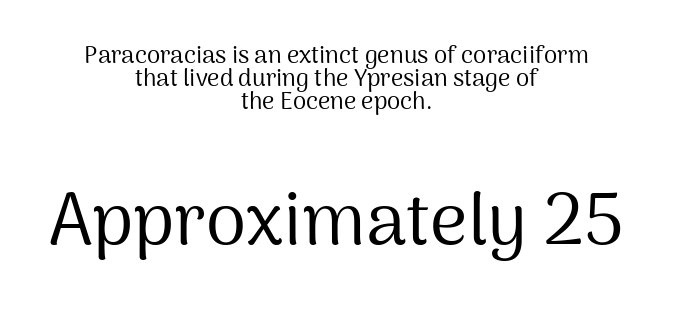
{"serif": "no", "italic": "no", "bold": "no", "weight": "regular", "width": "normal", "stroke_contrast": "medium", "x_height": "medium", "monospaced": "no", "underline": "no", "align": "center", "line_spacing": "tight", "line_spacing_ratio": 0.96, "letter_spacing": "normal", "letter_spacing_em": 0.0, "larger_block": "second", "size_ratio": 3.04, "glyph_px": 73}
